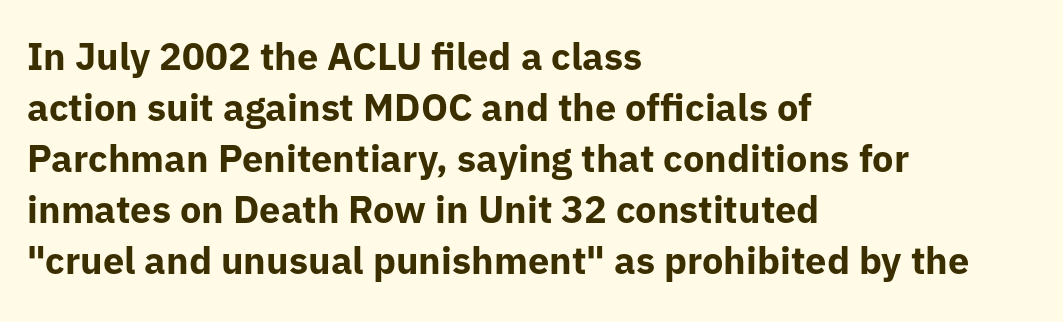
{"serif": "no", "italic": "no", "bold": "yes", "weight": "bold", "width": "normal", "stroke_contrast": "low", "x_height": "medium", "monospaced": "no", "underline": "no", "align": "left", "line_spacing": "normal", "line_spacing_ratio": 1.34, "letter_spacing": "normal", "letter_spacing_em": 0.0, "glyph_px": 38}
